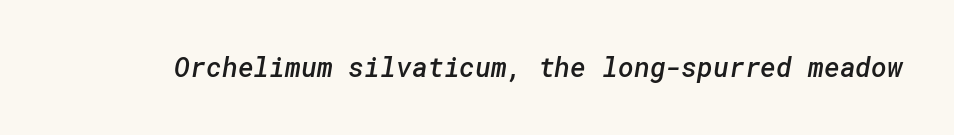
The gaps between neighbouring characters are ordinary and unremarkable. Unmarked baselines from the first word to the last. Semibold letterforms, between regular and bold.
